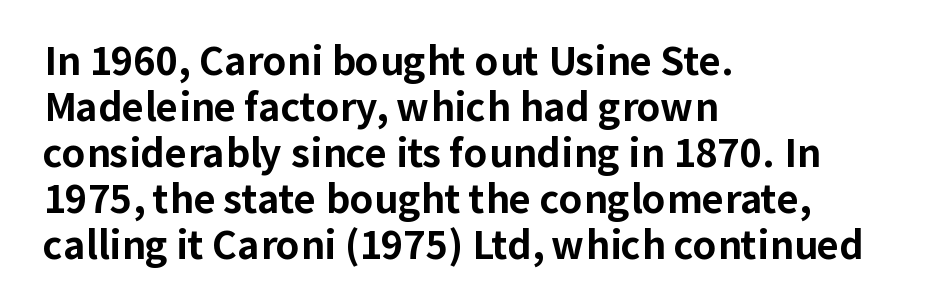
The image shows 38 px bold sans-serif type, upright; set left-aligned, line spacing 1.21x, normal letter spacing, not underlined; low stroke contrast and a medium x-height.
